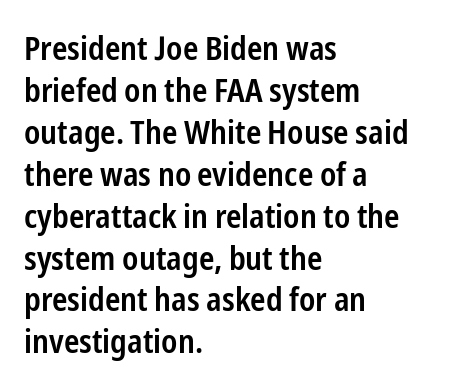
Q: Is the text bold? A: Semi-bold.
Q: Is the text italic (slanted)? A: No, it is upright.
Q: Is the typeface a serif or a sans-serif typeface? A: Sans-serif.
Q: Is the text underlined? A: No.
Q: How is the paragraph aligned? A: Left-aligned.
Q: Is the spacing between letters normal or unusually wide? A: Normal.
Q: Is the spacing between lines tight, normal or loose? A: Normal.
Q: Width (condensed, normal, or wide)? A: Condensed.
Q: Stroke contrast? A: Low.
Q: x-height? A: Medium.
Q: Monospaced? A: No.
